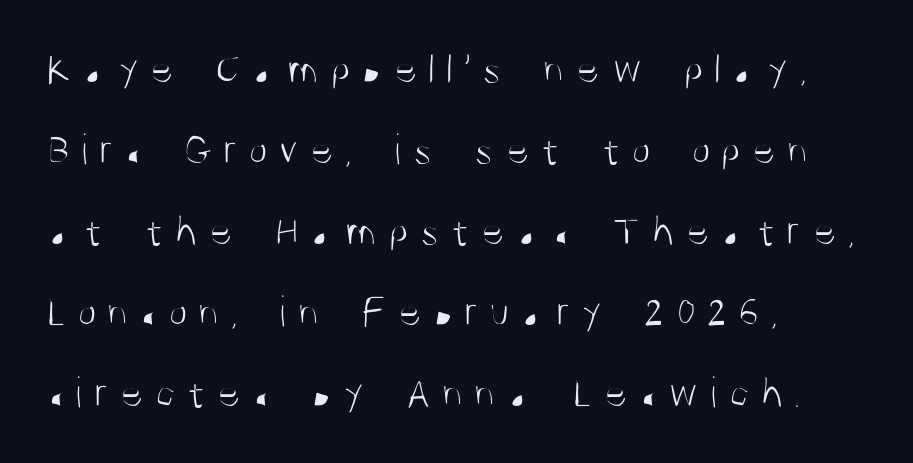
The image shows 44 px light, condensed sans-serif type, upright; set left-aligned, line spacing 1.84x, unusually wide letter spacing (+0.25 em), not underlined; medium stroke contrast and a large x-height.
